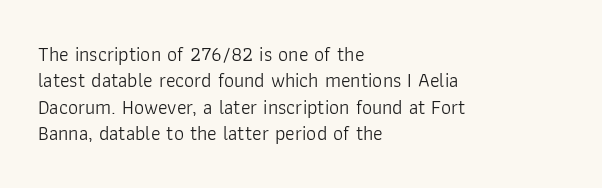
Characters remain perfectly vertical along every line. Rows of type keep a routine distance in the vertical direction. The face looks like a standard text weight, possibly lighter. Letter spacing: default. Each row of text sits above clean, open space.
